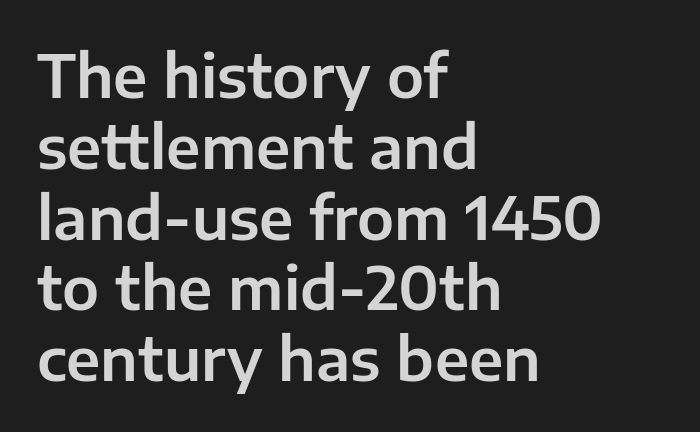
The glyphs are unaccompanied by any horizontal stroke below them. The rendering keeps characters at their native spacing. Do the letters lean? They stand straight. Every row of glyphs begins at an identical x-position on the left. The glyphs in this specimen are sans serif.
